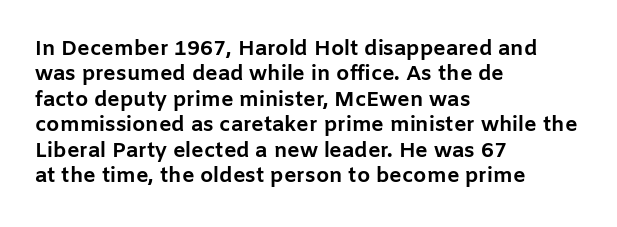
The gaps between neighbouring characters are ordinary and unremarkable. Heavy, bold letterforms. Posture: straight, roman, zero tilt. Caption: multi-line text, flush left, ragged right. Clear beneath every line of the passage.
